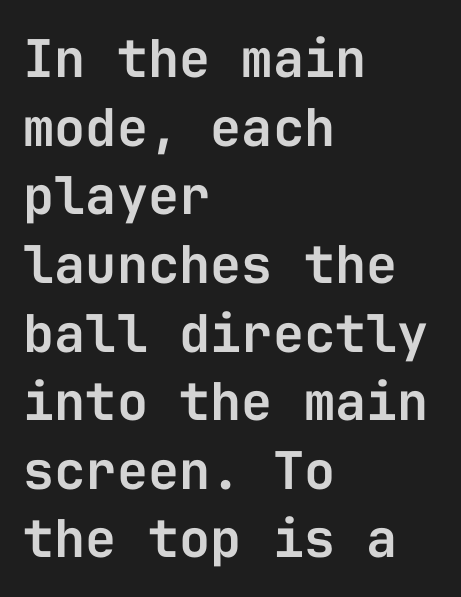
The image shows 52 px sans-serif type, upright, monospaced; set left-aligned, normal line spacing (1.32x), normal letter spacing, not underlined; low stroke contrast and a medium x-height.
